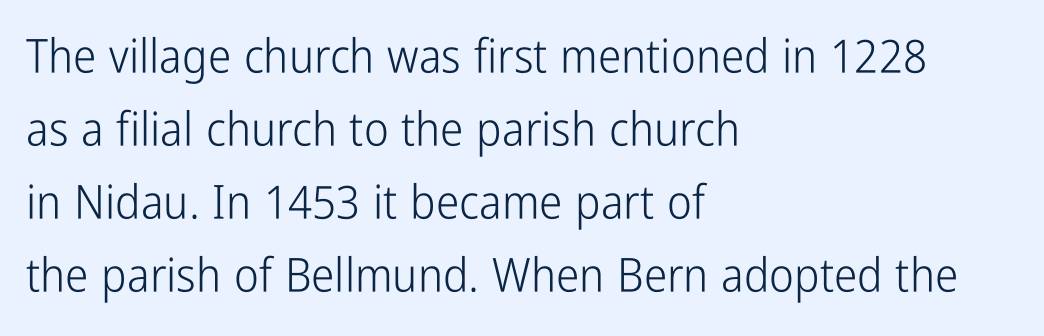
Underline: absent. If you drew a ruler down the left edge, every line would touch it. Character widths vary here, with narrow letters taking less room than wide ones. This sample keeps an unexceptional amount of space between lines. The horizontal fit of the characters is conventional and even. Posture: upright roman.
